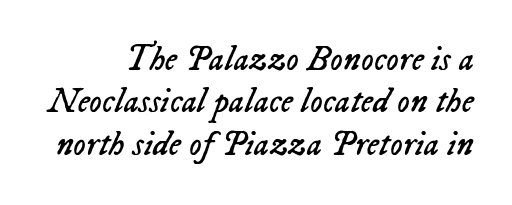
Q: Is the text bold? A: No.
Q: Is the text italic (slanted)? A: Yes, it leans right by about 23 degrees.
Q: Is the text underlined? A: No.
Q: Is the spacing between letters normal or unusually wide? A: Normal.
Q: Width (condensed, normal, or wide)? A: Normal.
Q: Stroke contrast? A: Low.
Q: x-height? A: Medium.
Q: Monospaced? A: No.
